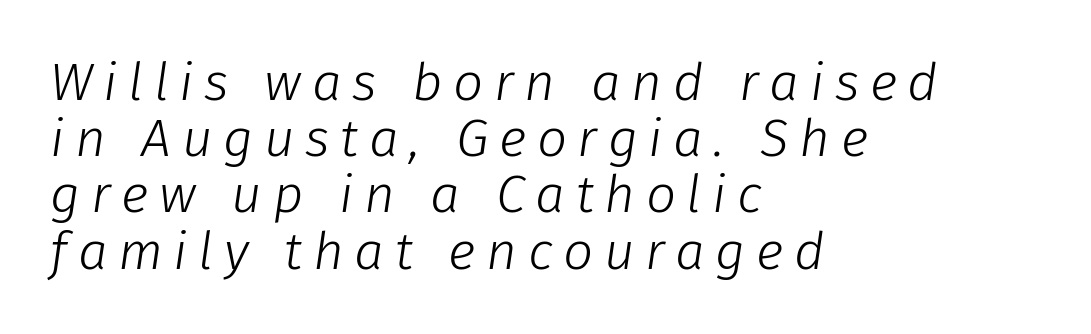
The image shows 53 px light type, italic (leaning right); set left-aligned, tight line spacing (1.06x), unusually wide letter spacing (+0.2 em), not underlined; low stroke contrast and a medium x-height.
